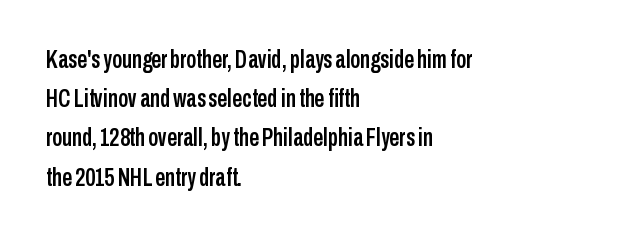
{"italic": "no", "underline": "no", "align": "left", "line_spacing": "normal", "line_spacing_ratio": 1.57, "letter_spacing": "normal", "letter_spacing_em": 0.0, "glyph_px": 25}
